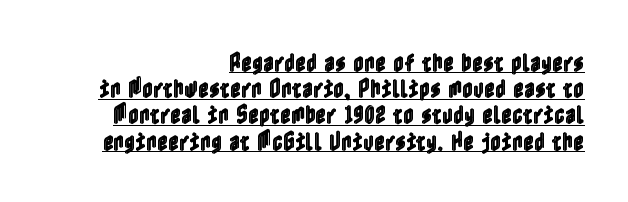
{"italic": "no", "underline": "yes", "align": "right", "line_spacing": "normal", "line_spacing_ratio": 1.25, "letter_spacing": "normal", "letter_spacing_em": 0.0, "glyph_px": 21}
